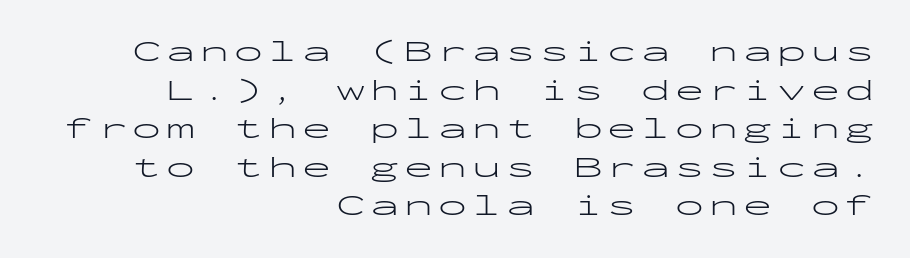
The image shows 29 px light, wide sans-serif type, upright, monospaced; set right-aligned, normal line spacing (1.33x), not underlined; low stroke contrast and a medium x-height.
